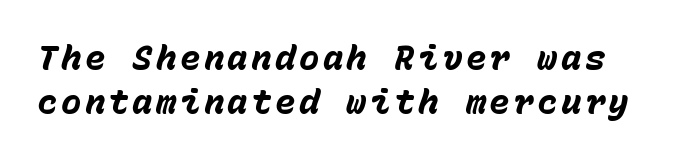
Q: Is the text bold? A: Yes.
Q: Is the text italic (slanted)? A: Yes, it leans right by about 15 degrees.
Q: Is the text underlined? A: No.
Q: Is the spacing between lines tight, normal or loose? A: Normal.
Q: Width (condensed, normal, or wide)? A: Normal.
Q: Stroke contrast? A: Low.
Q: x-height? A: Medium.
Q: Monospaced? A: Yes.
